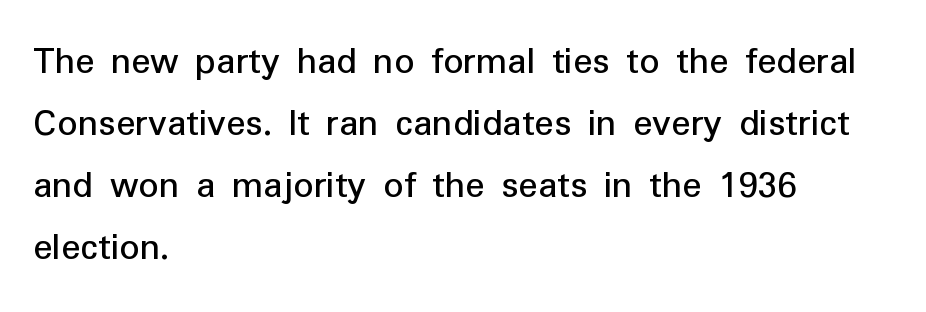
Here the glyphs are tracked normally, forming tight word shapes. You could not count columns in this text — the font is proportionally spaced. The letters look calm and open, with moderate or lighter stems. Plain, unruled lines of type. This block has exactly the height ordinary leading produces. Teacher's note: observe the even left margin — that is flush-left alignment.
